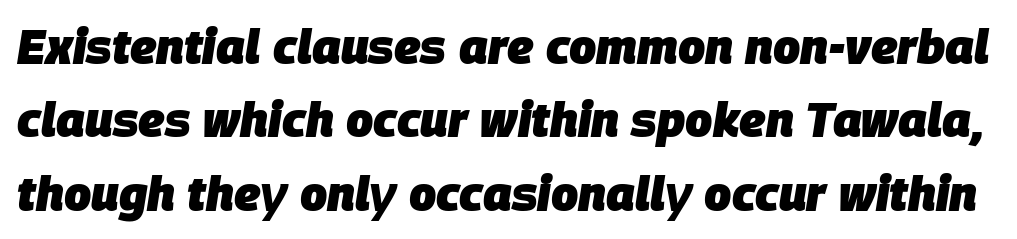
You could not count columns in this text — the font is proportionally spaced. The area under the type is left untouched. The face used here has a pronounced slope to its letters. Regular leading. Honestly, the letter spacing is just normal — you wouldn't notice it.
